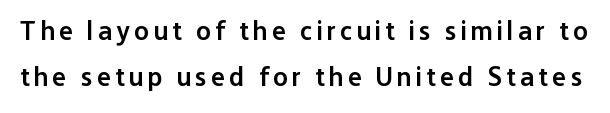
Q: Is the text bold? A: Semi-bold.
Q: Is the text italic (slanted)? A: No, it is upright.
Q: Is the text underlined? A: No.
